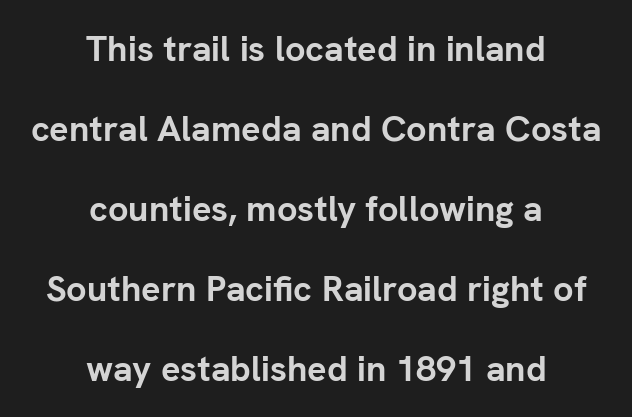
Q: Is the text bold? A: Yes.
Q: Is the text italic (slanted)? A: No, it is upright.
Q: Is the typeface a serif or a sans-serif typeface? A: Sans-serif.
Q: Is the text underlined? A: No.
Q: How is the paragraph aligned? A: Centered.
Q: Is the spacing between letters normal or unusually wide? A: Normal.
Q: Is the spacing between lines tight, normal or loose? A: Loose.
Q: Width (condensed, normal, or wide)? A: Normal.
Q: Stroke contrast? A: Low.
Q: x-height? A: Medium.
Q: Monospaced? A: No.
